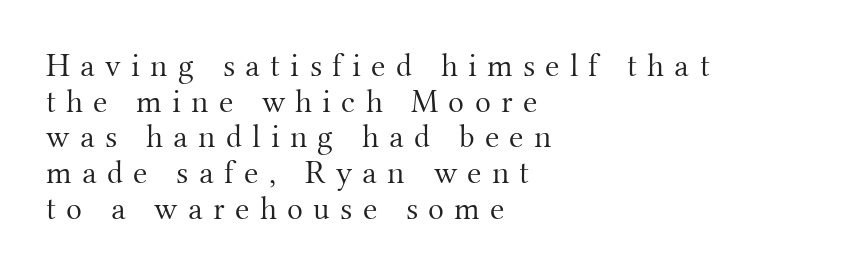
Is the type heavy? It reads as light-to-regular instead. Check under the words: just untouched page. The face used here is seriffed, in the tradition of book romans. If you measured baseline to baseline, you'd find a short distance. The letters advance in unequal steps, a hallmark of proportional type. The letterforms stand isolated, each surrounded by extra space.
